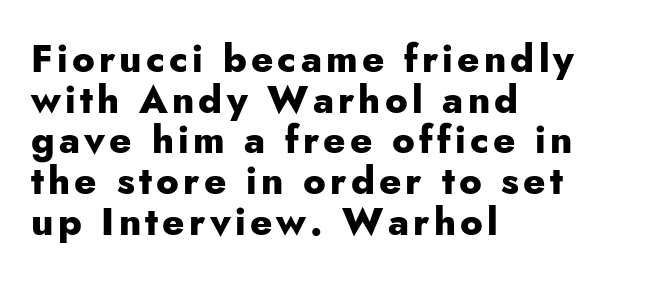
In CSS terms this would be text-align: left. I'd call this a sans setting — the letters go barefoot. Think of a printed novel: that variable character pitch is what you see here. Bare-footed words on every line.
